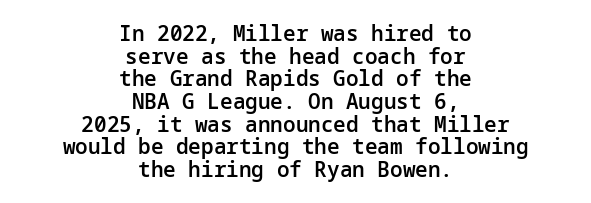
The image shows 21 px text type, upright; set centered, tight line spacing (1.08x), normal letter spacing, not underlined.
